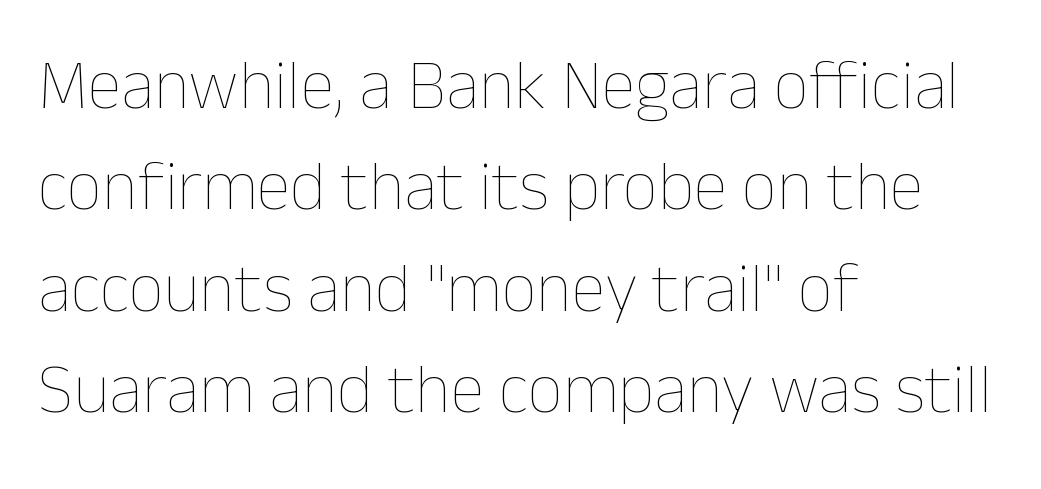
Is this a heavy cut? Hardly; it is regular or lighter. Every row of glyphs begins at an identical x-position on the left. Has an underline been added? It has not. Words appear dense and cohesive because spacing is normal. Each letter keeps its own natural width here, so spacing adapts to shape.
